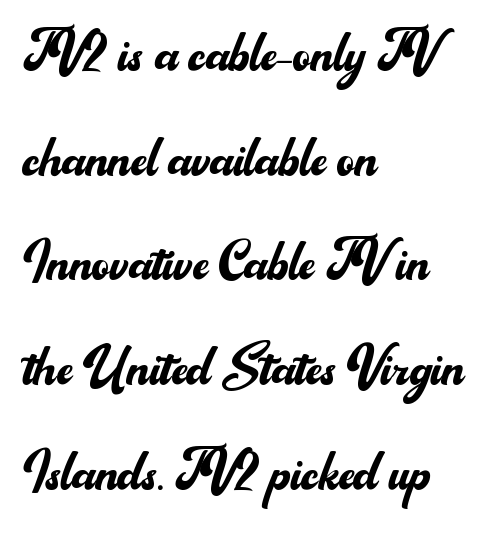
The image shows 68 px regular-weight sans-serif type; set left-aligned, normal line spacing (1.54x), normal letter spacing, not underlined; medium stroke contrast and a small x-height.
